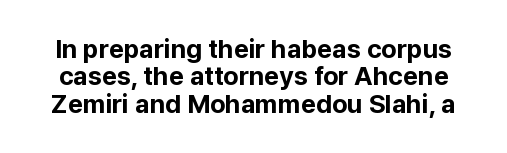
The image shows 26 px bold type, upright; set tight line spacing (1.05x), normal letter spacing, not underlined.
